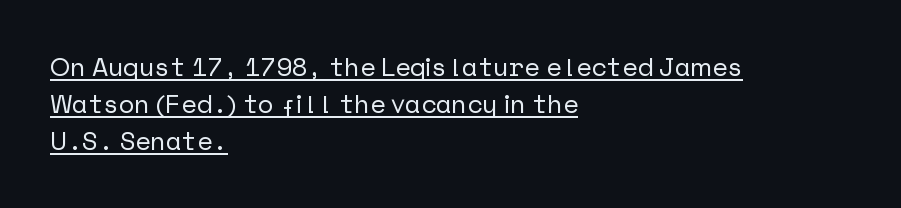
The type is set solid horizontally, with unmodified tracking. The letters stand straight up with perfectly vertical stems. Honestly, the underline is the first thing you notice here. The lines sit at an ordinary, default distance from one another. Which margin do the lines hug? The left one — the right edge is uneven.
